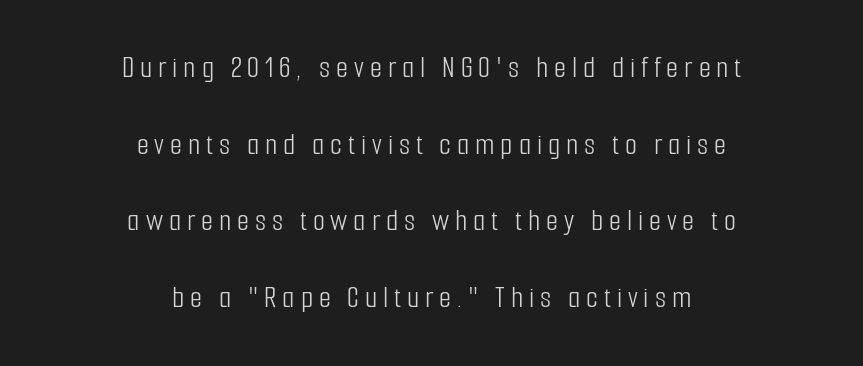
{"serif": "no", "italic": "no", "bold": "no", "weight": "light", "width": "condensed", "stroke_contrast": "low", "x_height": "medium", "monospaced": "no", "underline": "no", "align": "center", "line_spacing": "loose", "line_spacing_ratio": 2.47, "glyph_px": 31}
